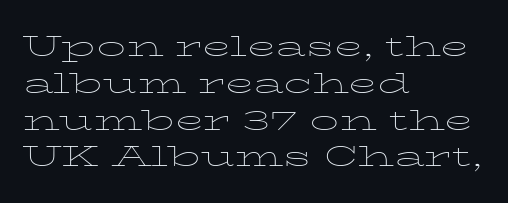
The image shows 29 px thin, wide serif type, upright; set left-aligned, normal line spacing (1.27x), normal letter spacing, not underlined; low stroke contrast and a medium x-height.
